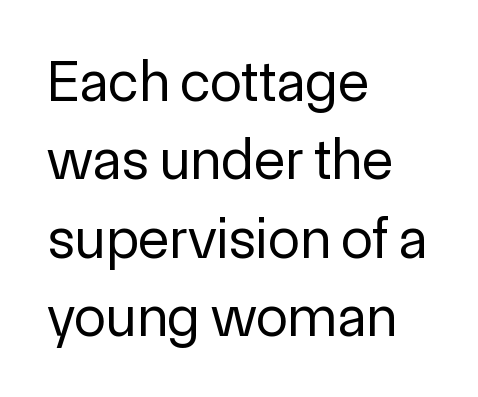
{"serif": "no", "italic": "no", "bold": "no", "weight": "regular", "width": "normal", "x_height": "medium", "monospaced": "no", "underline": "no", "align": "left", "line_spacing": "normal", "line_spacing_ratio": 1.35, "letter_spacing": "normal", "letter_spacing_em": 0.0, "glyph_px": 58}
